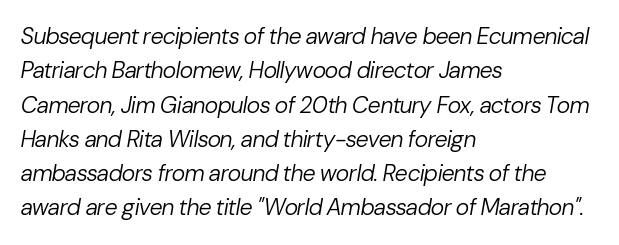
Each stroke keeps to a modest, everyday thickness or less. Regarding leading, the lines here are spaced in the standard way. Nobody touched the tracking dial on this one. The rendering anchors every line to the left-hand side. You can tell it's italic because the verticals aren't actually vertical. Clear beneath every line of the passage.
